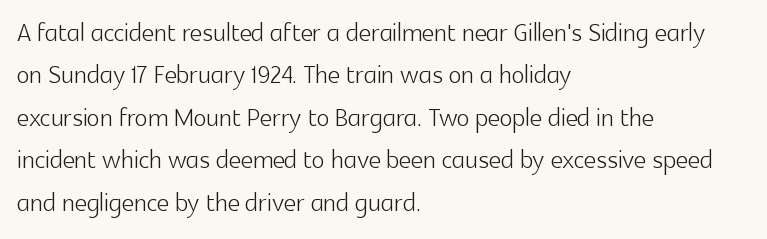
{"serif": "no", "italic": "no", "bold": "no", "weight": "light", "width": "normal", "x_height": "medium", "monospaced": "no", "underline": "no", "align": "left", "line_spacing": "normal", "line_spacing_ratio": 1.25, "letter_spacing": "normal", "letter_spacing_em": 0.0, "glyph_px": 34}
